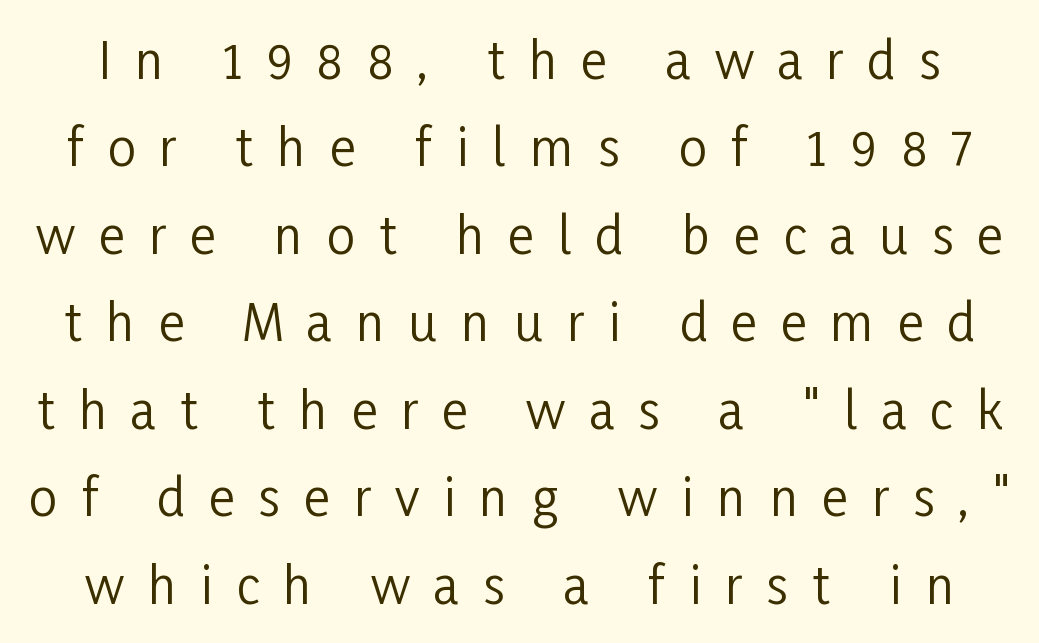
{"serif": "no", "italic": "no", "bold": "no", "weight": "regular", "width": "condensed", "stroke_contrast": "low", "x_height": "medium", "monospaced": "no", "underline": "no", "line_spacing_ratio": 1.75, "letter_spacing": "wide", "letter_spacing_em": 0.48, "glyph_px": 50}
